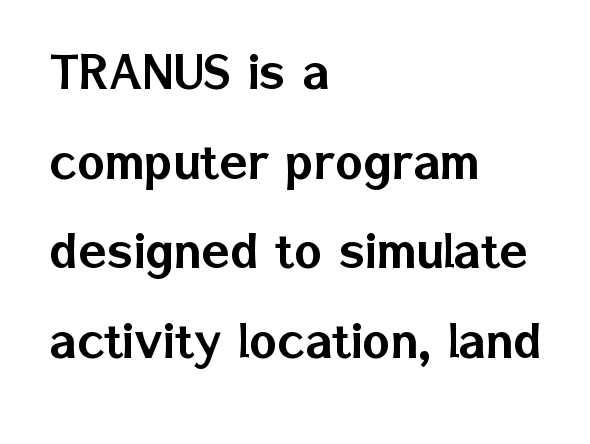
{"serif": "no", "italic": "no", "width": "normal", "stroke_contrast": "low", "x_height": "medium", "monospaced": "no", "underline": "no", "align": "left", "line_spacing": "normal", "line_spacing_ratio": 1.52, "letter_spacing": "normal", "letter_spacing_em": 0.0, "glyph_px": 59}
